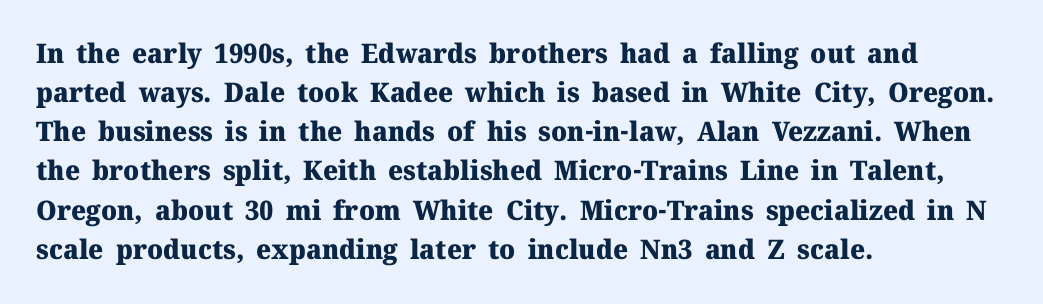
{"italic": "no", "bold": "yes", "underline": "no", "align": "left", "line_spacing": "normal", "line_spacing_ratio": 1.45, "letter_spacing": "normal", "letter_spacing_em": 0.0, "glyph_px": 27}
